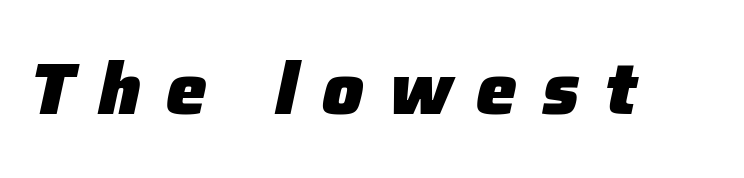
{"italic": "yes", "lean": "right", "slant_degrees": 12, "bold": "yes", "weight": "heavy", "width": "normal", "stroke_contrast": "low", "x_height": "medium", "monospaced": "no", "underline": "no", "letter_spacing": "wide", "letter_spacing_em": 0.34, "glyph_px": 73}
